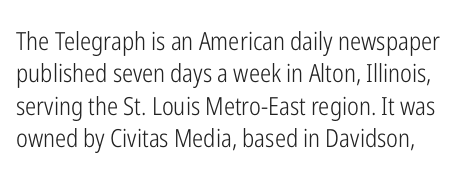
The image shows 25 px text type, upright; set normal line spacing (1.3x), normal letter spacing, not underlined.
